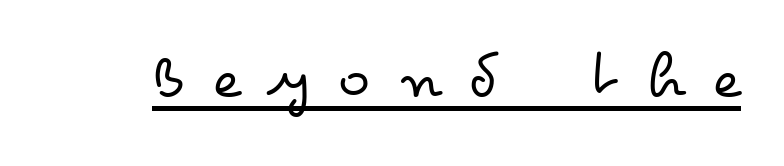
Q: Is the text bold? A: No.
Q: Is the text italic (slanted)? A: No, it is upright.
Q: Is the text underlined? A: Yes.
Q: Is the spacing between letters normal or unusually wide? A: Unusually wide.
Q: Width (condensed, normal, or wide)? A: Wide.
Q: Stroke contrast? A: Low.
Q: x-height? A: Small.
Q: Monospaced? A: No.
